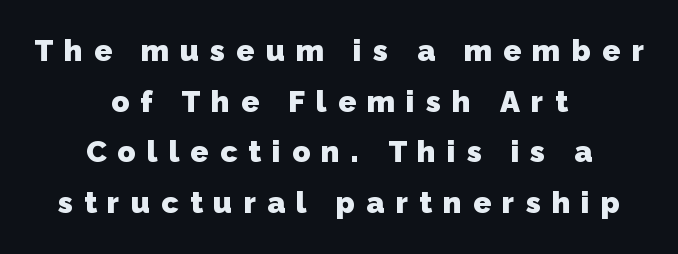
The image shows 30 px heavy sans-serif type; set centered, normal line spacing (1.69x), unusually wide letter spacing (+0.37 em), not underlined; low stroke contrast and a medium x-height.
